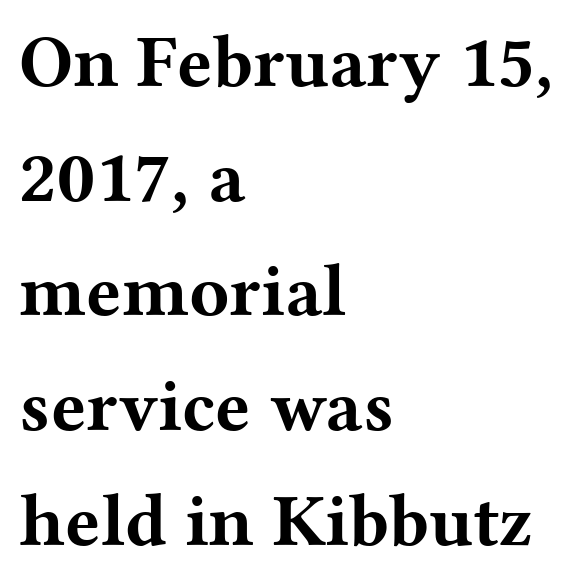
The image shows 74 px bold, wide serif type, upright; set left-aligned, normal line spacing (1.55x), normal letter spacing, not underlined; medium stroke contrast and a medium x-height.
